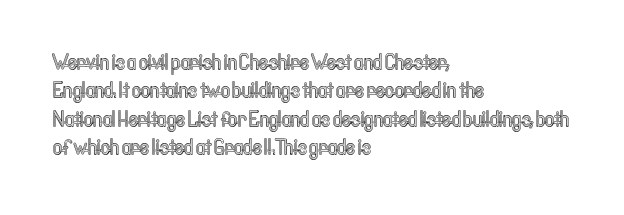
Q: Is the text italic (slanted)? A: No, it is upright.
Q: Is the text underlined? A: No.
Q: How is the paragraph aligned? A: Left-aligned.
Q: Is the spacing between letters normal or unusually wide? A: Normal.
Q: Is the spacing between lines tight, normal or loose? A: Normal.
